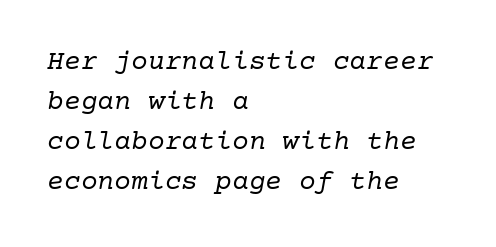
The image shows 28 px regular-weight serif type, italic (leaning right); set left-aligned, normal line spacing (1.43x), normal letter spacing, not underlined; low stroke contrast and a medium x-height.
